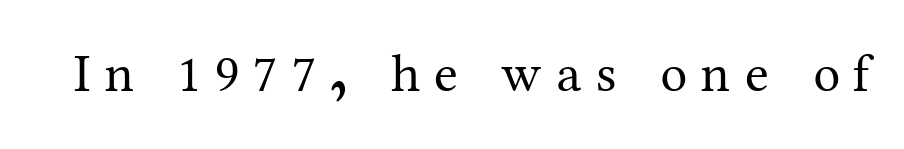
Style check: upright. Do the characters align in a grid? No, the font is proportional. No extra ink here — the face is not bold. Here the glyphs are tracked loosely, breaking word shapes into spaced letters.
